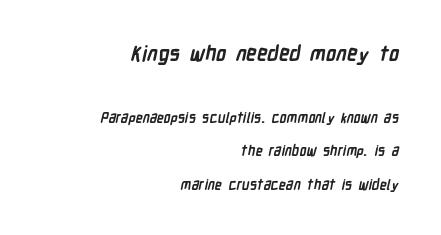
Q: Is the text bold? A: Yes.
Q: Is the text underlined? A: No.
Q: How is the paragraph aligned? A: Right-aligned.
Q: Is the spacing between letters normal or unusually wide? A: Normal.
Q: Is the spacing between lines tight, normal or loose? A: Loose.
Q: Which block of text is set in a larger size, the first (top) or the second (bottom)? A: The first (top) one.
